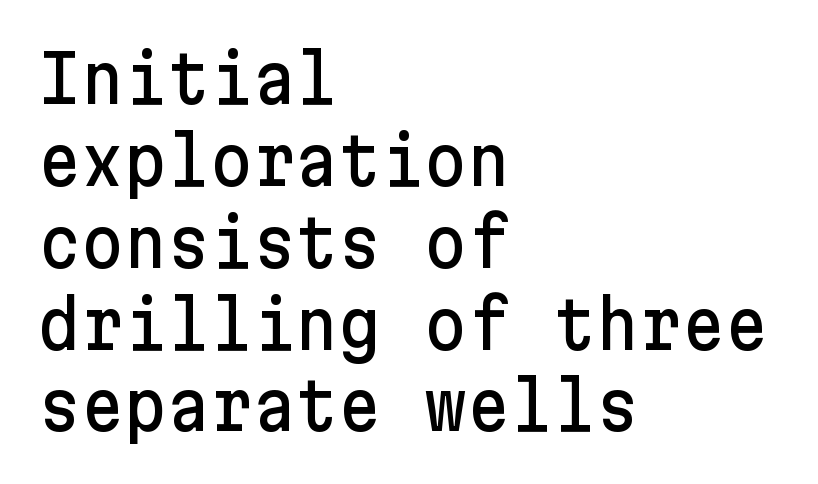
Here the glyphs are tracked normally, forming tight word shapes. The paragraph has a hard left edge and a soft right edge. It's the straight-up-and-down kind of type. Lines of text with bare space underneath.
